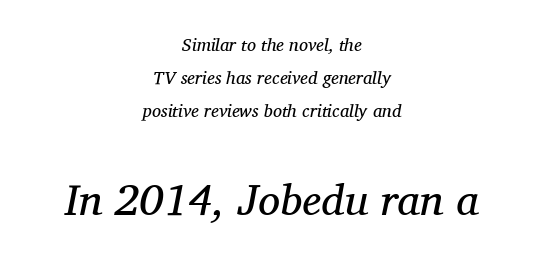
A typesetter would call this zero additional tracking. The face used here is proportionally spaced, like ordinary book or web type. The following chunk of copy outweighs the initial chunk in type size. The compositor balanced each line on the midline. Summary of weight: not heavy and not bold. The foot of each line stays bare and open.
